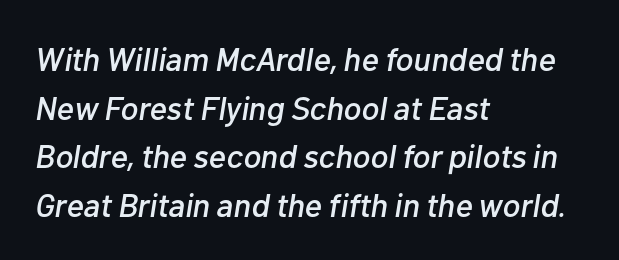
The image shows 33 px text type, italic (leaning right); set left-aligned, normal line spacing (1.47x), normal letter spacing, not underlined; low stroke contrast and a medium x-height.
